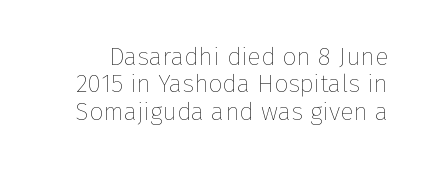
{"italic": "no", "bold": "no", "underline": "no", "line_spacing": "tight", "line_spacing_ratio": 1.1, "letter_spacing": "normal", "letter_spacing_em": 0.0, "glyph_px": 25}
